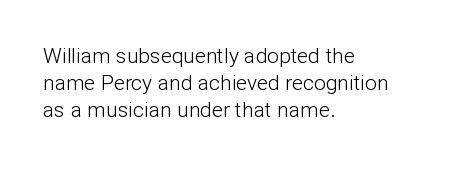
The passage shown is not underscored anywhere. Summary of vertical rhythm: regular, with standard interline spacing. The rag falls on the right side of this text block. Notice how the stems are strictly vertical — no italics here. Vertical stems look standard width or narrower in stroke.
